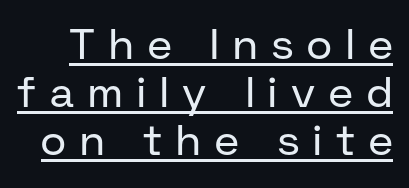
{"serif": "no", "italic": "no", "bold": "no", "weight": "regular", "width": "normal", "stroke_contrast": "low", "x_height": "medium", "monospaced": "no", "underline": "yes", "line_spacing": "tight", "line_spacing_ratio": 1.12, "letter_spacing": "wide", "letter_spacing_em": 0.33, "glyph_px": 43}
